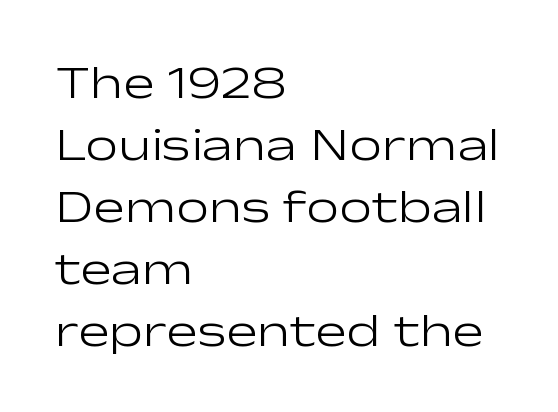
Think of a printed novel: that variable character pitch is what you see here. The specimen reads as upright at a glance. The characters are drawn with everyday or finer stroke widths. A normal amount of white space separates one row of letters from the next. Glyph-to-glyph distance matches everyday printed text.
